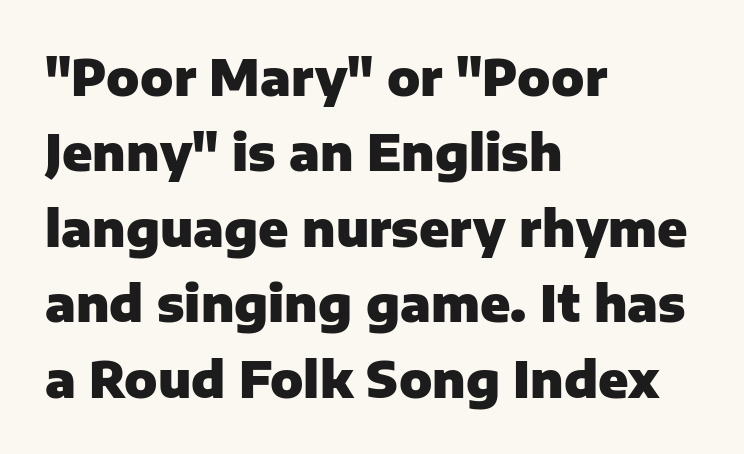
Unlike italic type, these characters show no tilt at all. Whoever set this chose a conventional vertical rhythm. The space directly below the letters is spotless. Character widths vary here, with narrow letters taking less room than wide ones. Every row of glyphs begins at an identical x-position on the left. Stroke thickness is high; the sample reads as a true bold.
